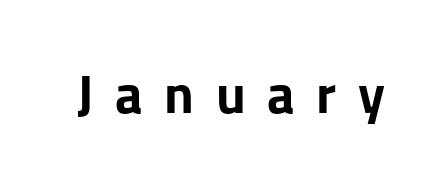
The image shows 54 px bold sans-serif type, upright; set unusually wide letter spacing (+0.4 em), not underlined; low stroke contrast and a medium x-height.
